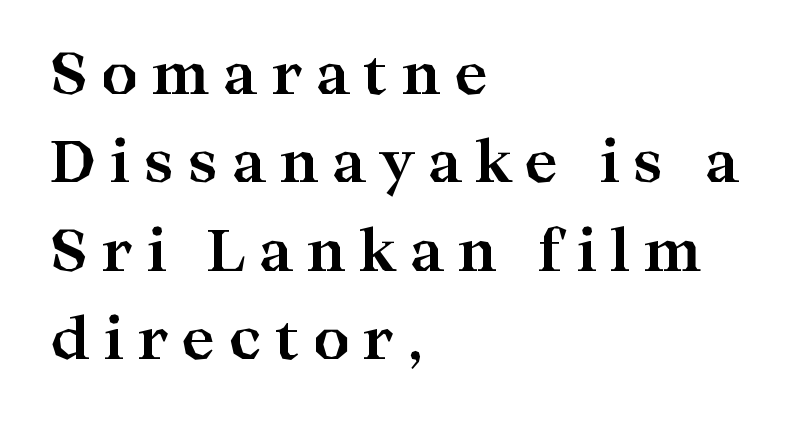
The image shows 57 px bold, wide serif type, upright; set left-aligned, normal line spacing (1.55x), unusually wide letter spacing (+0.23 em), not underlined; high stroke contrast and a medium x-height.
